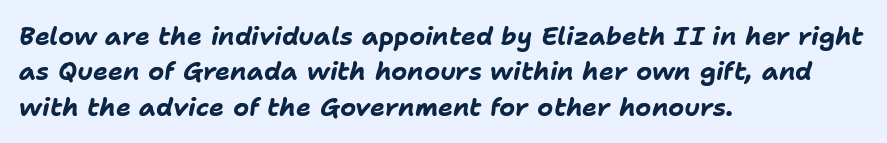
{"italic": "yes", "lean": "right", "slant_degrees": 11, "bold": "yes", "underline": "no", "align": "left", "line_spacing": "normal", "line_spacing_ratio": 1.42, "letter_spacing": "normal", "letter_spacing_em": 0.0, "glyph_px": 25}
